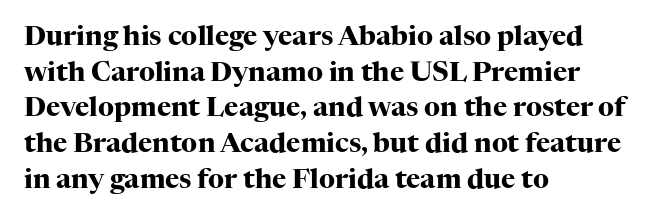
A typesetter would call this leading conventional body-copy spacing. Standard letterfit; no display-style spreading of the glyphs. The axis of the letterforms is exactly vertical. Typeset ragged right — the left edge is the straight one. Clear beneath every line of the passage. Each glyph is drawn with heavy, bold strokes.
